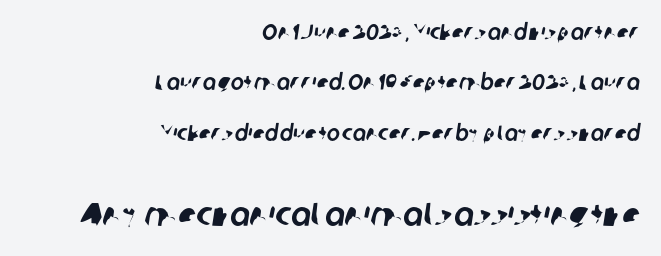
The image shows 33 px sans-serif type; set right-aligned, loose line spacing (2.29x), normal letter spacing, not underlined; the second (bottom) block is 1.5x larger; low stroke contrast and a medium x-height.
